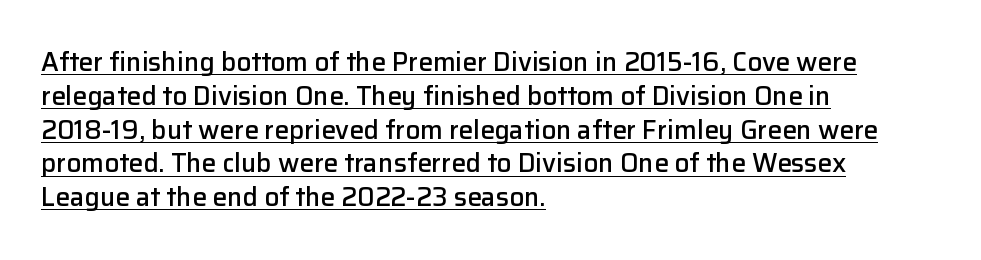
Q: Is the text bold? A: Semi-bold.
Q: Is the text italic (slanted)? A: No, it is upright.
Q: Is the text underlined? A: Yes.
Q: How is the paragraph aligned? A: Left-aligned.
Q: Is the spacing between letters normal or unusually wide? A: Normal.
Q: Is the spacing between lines tight, normal or loose? A: Normal.
